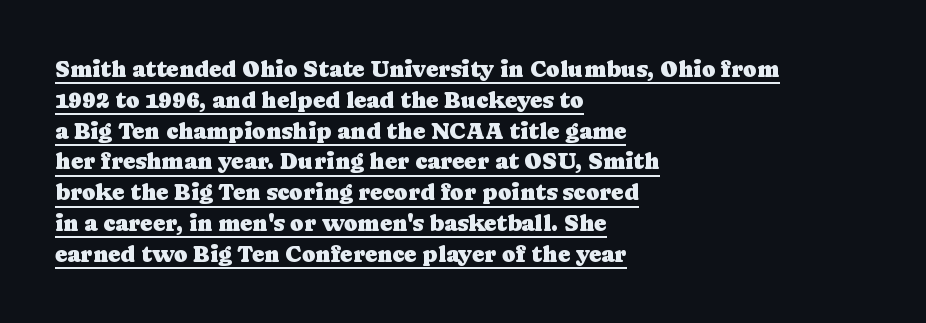
{"italic": "no", "underline": "yes", "align": "left", "line_spacing": "normal", "line_spacing_ratio": 1.34, "letter_spacing": "normal", "letter_spacing_em": 0.0, "glyph_px": 23}
